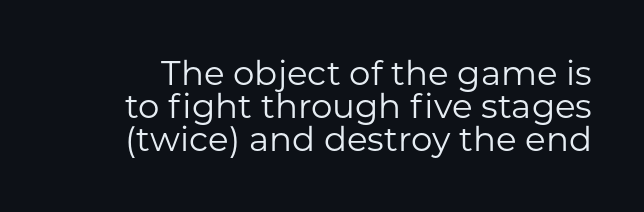
The image shows 34 px regular-weight sans-serif type, upright; set tight line spacing (0.97x), normal letter spacing, not underlined; low stroke contrast and a medium x-height.
